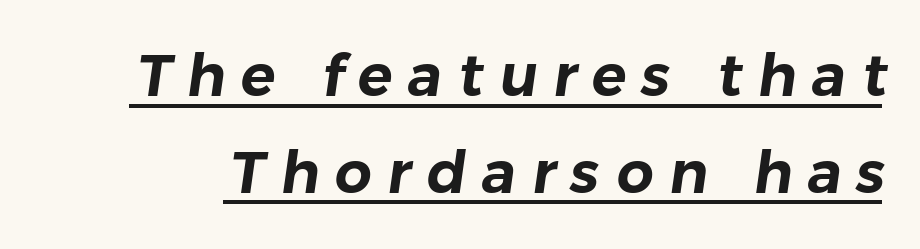
This is sans-serif lettering, the kind often seen on screens and signage. The face used here appears with an underline applied. A typesetter would call this leading conventional body-copy spacing. The face used here is proportionally spaced, like ordinary book or web type. In terms of letterspacing, this is a distinctly airy, spread setting.
